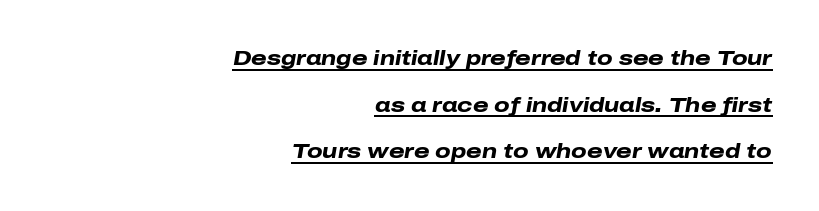
{"italic": "yes", "lean": "right", "slant_degrees": 10, "bold": "yes", "underline": "yes", "align": "right", "line_spacing": "loose", "line_spacing_ratio": 2.33, "letter_spacing": "normal", "letter_spacing_em": 0.0, "glyph_px": 20}
